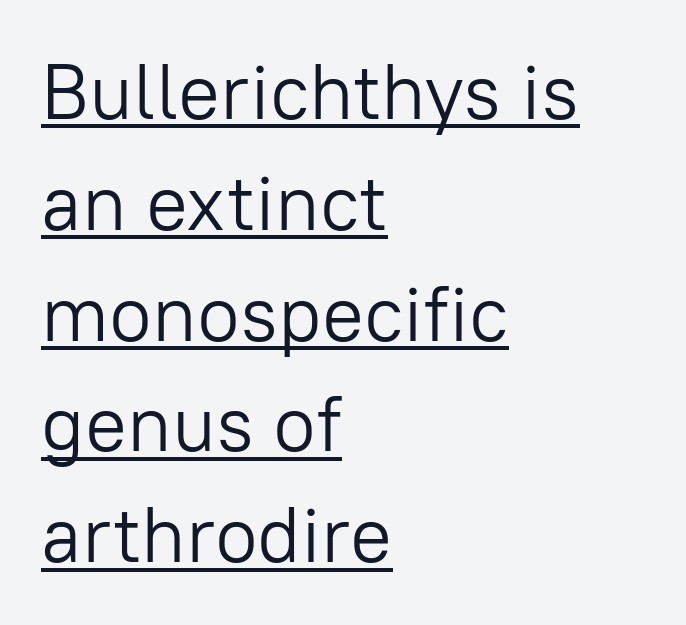
Q: Is the text bold? A: No.
Q: Is the text italic (slanted)? A: No, it is upright.
Q: Is the typeface a serif or a sans-serif typeface? A: Sans-serif.
Q: Is the text underlined? A: Yes.
Q: How is the paragraph aligned? A: Left-aligned.
Q: Is the spacing between letters normal or unusually wide? A: Normal.
Q: Is the spacing between lines tight, normal or loose? A: Normal.
Q: Width (condensed, normal, or wide)? A: Normal.
Q: Stroke contrast? A: Low.
Q: x-height? A: Medium.
Q: Monospaced? A: No.
